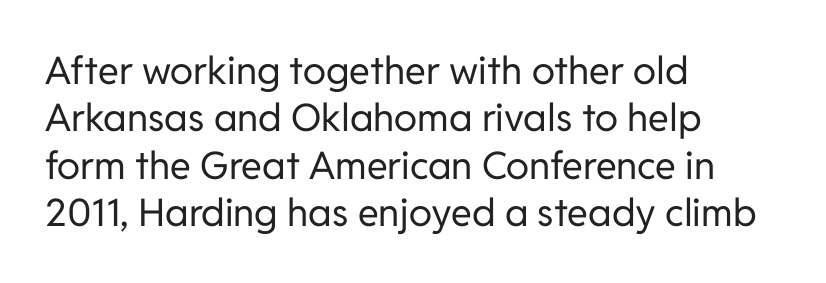
The space directly below the letters is spotless. The lines sit at an ordinary, default distance from one another. The passage shown is typed in a proportional face where columns would drift. Each stroke keeps to a modest, everyday thickness or less. Examine the stroke ends and you'll find no serifs.
